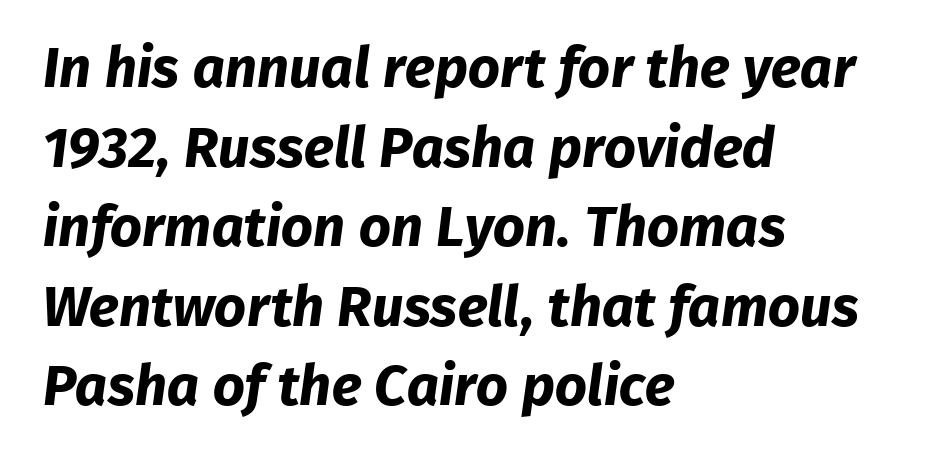
The image shows 56 px bold sans-serif type; set left-aligned, normal line spacing (1.42x), normal letter spacing, not underlined; low stroke contrast and a medium x-height.
